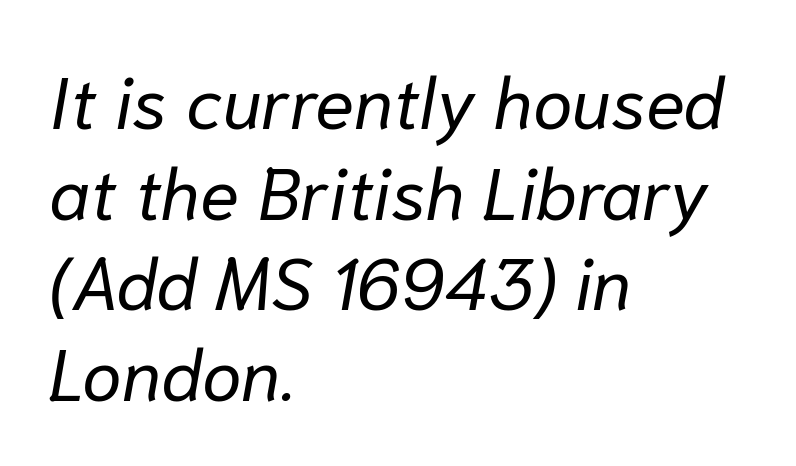
The image shows 72 px regular-weight type, italic (leaning right); set left-aligned, normal line spacing (1.26x), normal letter spacing, not underlined; low stroke contrast and a medium x-height.
